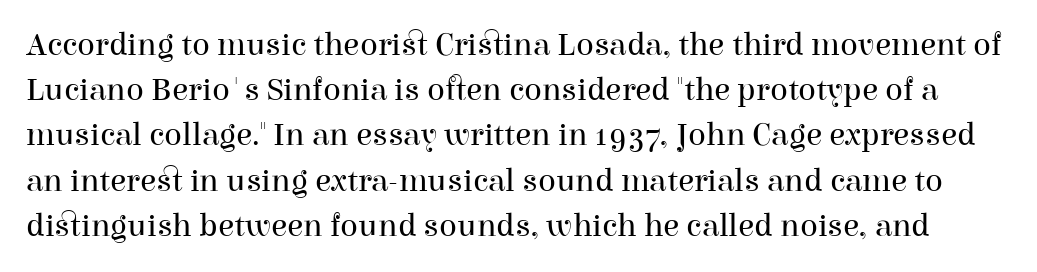
The image shows 33 px regular-weight serif type, upright; set normal line spacing (1.37x), normal letter spacing, not underlined; high stroke contrast and a medium x-height.
